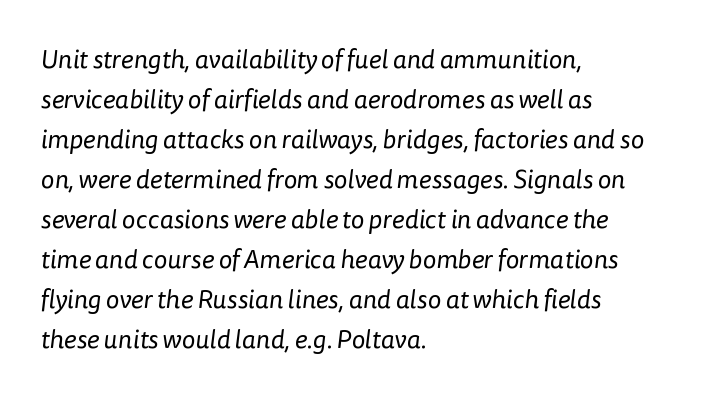
Q: Is the text bold? A: No.
Q: Is the text underlined? A: No.
Q: How is the paragraph aligned? A: Left-aligned.
Q: Is the spacing between letters normal or unusually wide? A: Normal.
Q: Is the spacing between lines tight, normal or loose? A: Normal.
